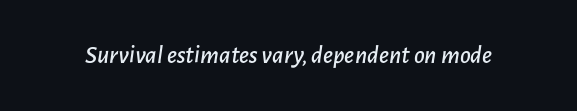
Q: Is the text italic (slanted)? A: Yes, it leans right by about 7 degrees.
Q: Is the text underlined? A: No.
Q: Is the spacing between letters normal or unusually wide? A: Normal.
